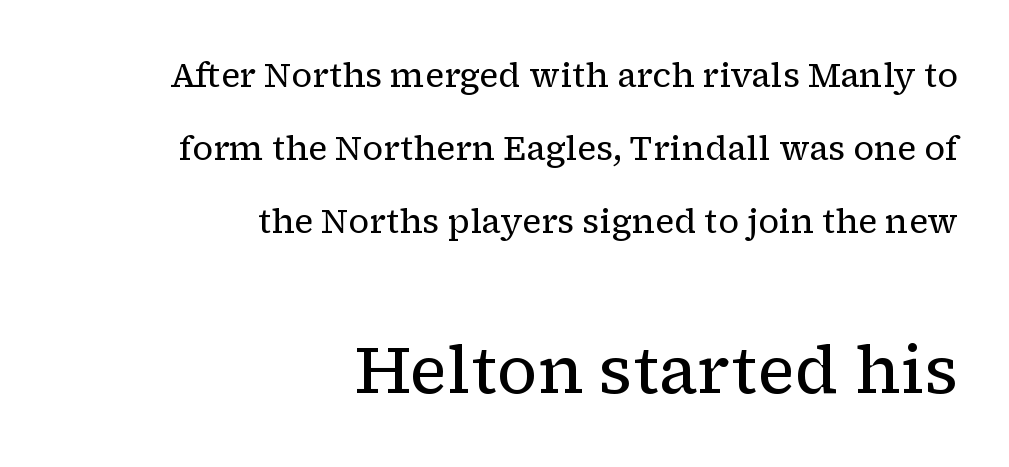
Stems here are at most as thick as an everyday book face. Underline: absent. Yep, those are serifs on the letters. You can tell it's not italic because the verticals are truly vertical.
